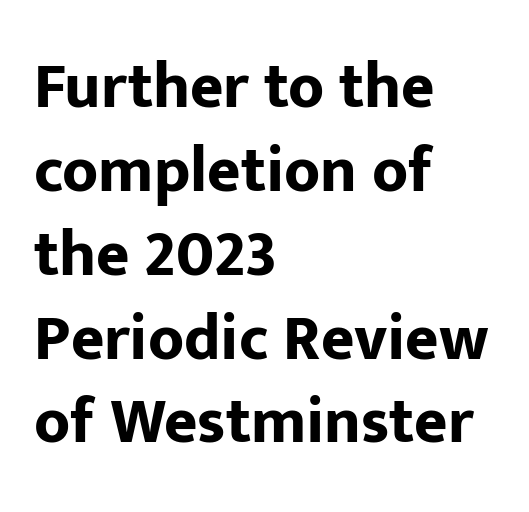
A roman cut, with each character standing at attention. Each letter keeps its own natural width here, so spacing adapts to shape. The glyphs are unaccompanied by any horizontal stroke below them. In terms of letterform style, serifs are entirely absent. Weight: bold.
